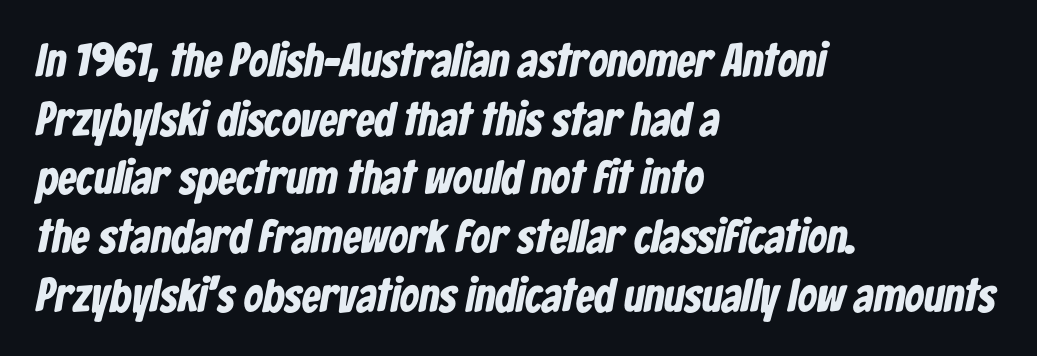
The image shows 47 px bold, condensed sans-serif type; set left-aligned, normal line spacing (1.25x), normal letter spacing, not underlined; low stroke contrast and a medium x-height.
